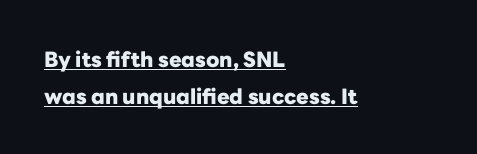
{"italic": "no", "bold": "yes", "underline": "yes", "align": "left", "line_spacing_ratio": 1.76, "letter_spacing": "normal", "letter_spacing_em": 0.0, "glyph_px": 21}
